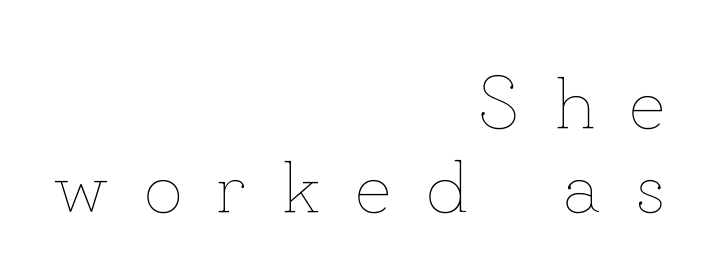
The image shows 76 px thin type, upright; set right-aligned, tight line spacing (1.1x), unusually wide letter spacing (+0.46 em), not underlined; low stroke contrast and a small x-height.
